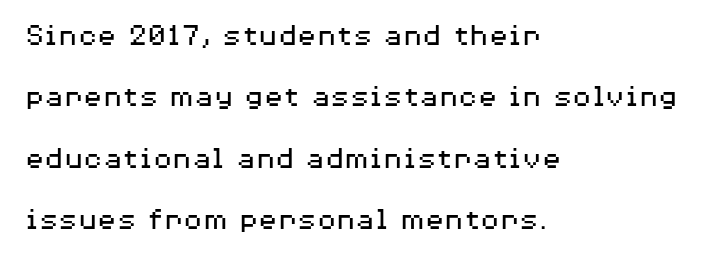
Q: Is the text bold? A: No.
Q: Is the text italic (slanted)? A: No, it is upright.
Q: Is the typeface a serif or a sans-serif typeface? A: Sans-serif.
Q: Is the text underlined? A: No.
Q: How is the paragraph aligned? A: Left-aligned.
Q: Is the spacing between letters normal or unusually wide? A: Normal.
Q: Is the spacing between lines tight, normal or loose? A: Loose.
Q: Width (condensed, normal, or wide)? A: Wide.
Q: Stroke contrast? A: Medium.
Q: x-height? A: Medium.
Q: Monospaced? A: No.
